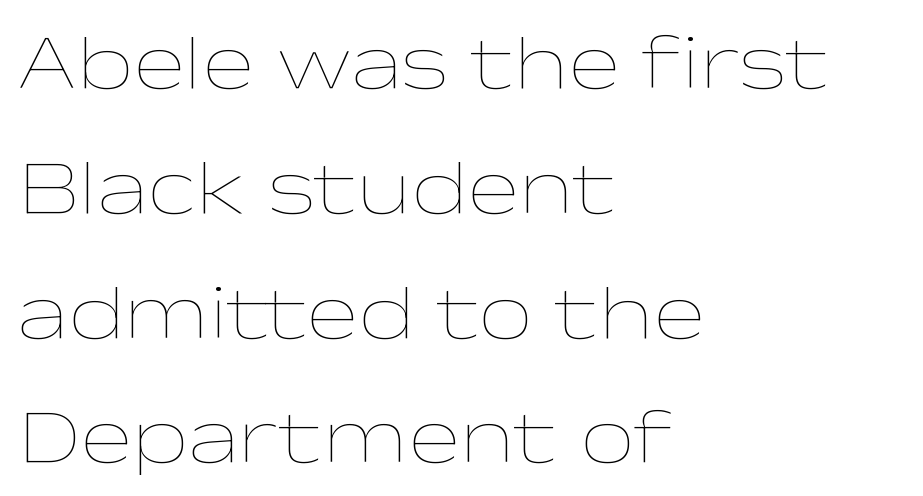
Q: Is the text bold? A: No.
Q: Is the text italic (slanted)? A: No, it is upright.
Q: Is the text underlined? A: No.
Q: How is the paragraph aligned? A: Left-aligned.
Q: Is the spacing between letters normal or unusually wide? A: Normal.
Q: Is the spacing between lines tight, normal or loose? A: Normal.
Q: Width (condensed, normal, or wide)? A: Wide.
Q: Stroke contrast? A: Low.
Q: x-height? A: Medium.
Q: Monospaced? A: No.
